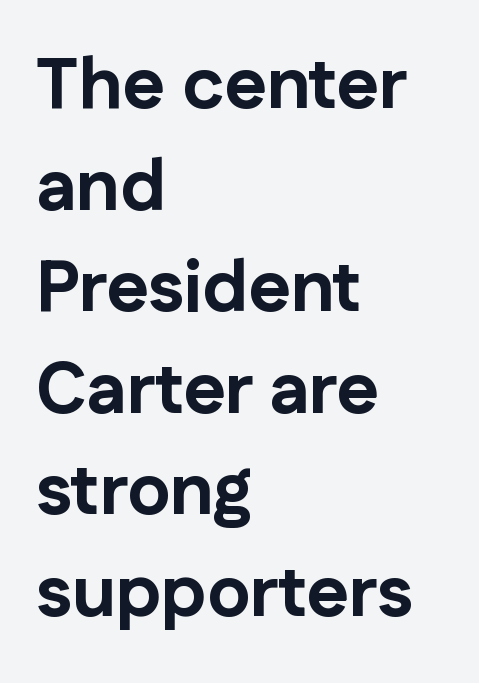
Q: Is the text bold? A: Yes.
Q: Is the text italic (slanted)? A: No, it is upright.
Q: Is the typeface a serif or a sans-serif typeface? A: Sans-serif.
Q: Is the text underlined? A: No.
Q: How is the paragraph aligned? A: Left-aligned.
Q: Is the spacing between letters normal or unusually wide? A: Normal.
Q: Is the spacing between lines tight, normal or loose? A: Normal.
Q: Width (condensed, normal, or wide)? A: Normal.
Q: Stroke contrast? A: Low.
Q: x-height? A: Medium.
Q: Monospaced? A: No.
